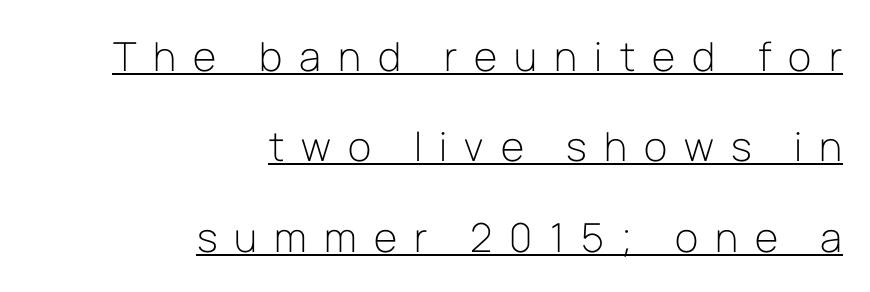
The image shows 40 px light sans-serif type, upright; set right-aligned, loose line spacing (2.26x), unusually wide letter spacing (+0.43 em), underlined; low stroke contrast and a medium x-height.
